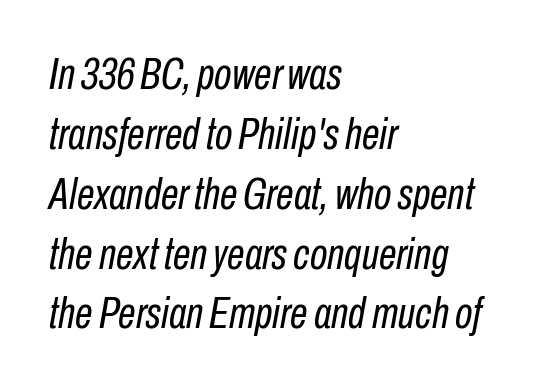
The image shows 45 px regular-weight, condensed type, italic (leaning right); set left-aligned, normal line spacing (1.33x), normal letter spacing, not underlined; low stroke contrast and a medium x-height.
